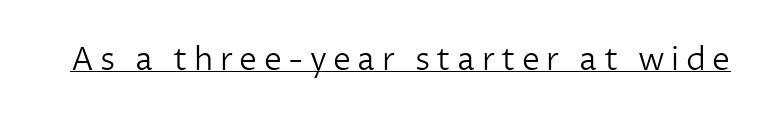
Q: Is the text bold? A: No.
Q: Is the text italic (slanted)? A: No, it is upright.
Q: Is the typeface a serif or a sans-serif typeface? A: Sans-serif.
Q: Is the text underlined? A: Yes.
Q: Is the spacing between letters normal or unusually wide? A: Unusually wide.
Q: Width (condensed, normal, or wide)? A: Normal.
Q: Stroke contrast? A: Low.
Q: x-height? A: Medium.
Q: Monospaced? A: No.
